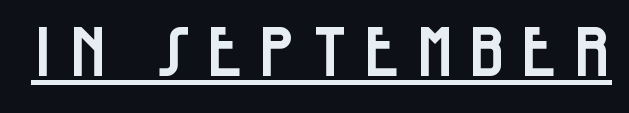
The image shows 68 px condensed sans-serif type, upright; set unusually wide letter spacing (+0.21 em), underlined; low stroke contrast and a large x-height.
